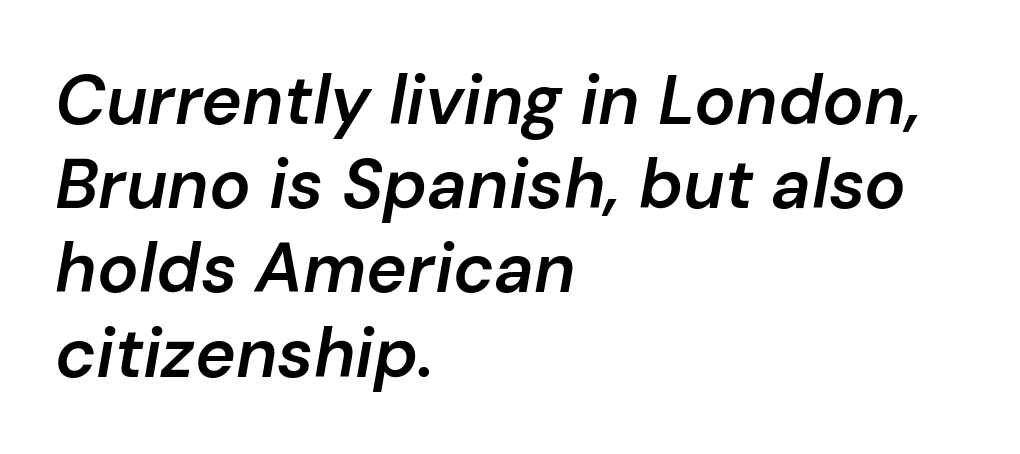
Q: Is the text bold? A: Semi-bold.
Q: Is the text italic (slanted)? A: Yes, it leans right by about 10 degrees.
Q: Is the text underlined? A: No.
Q: How is the paragraph aligned? A: Left-aligned.
Q: Is the spacing between letters normal or unusually wide? A: Normal.
Q: Width (condensed, normal, or wide)? A: Normal.
Q: Stroke contrast? A: Low.
Q: x-height? A: Medium.
Q: Monospaced? A: No.
